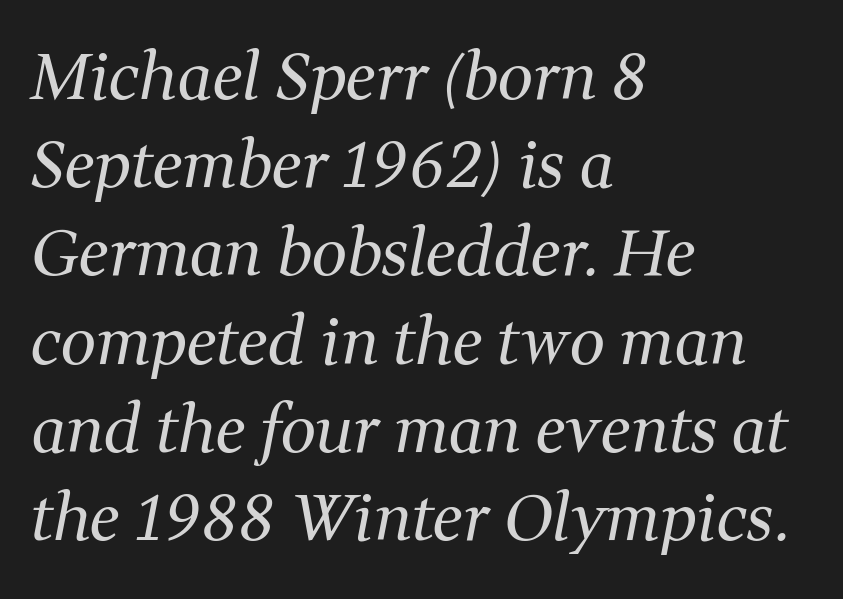
{"serif": "yes", "italic": "yes", "lean": "right", "slant_degrees": 11, "bold": "no", "weight": "regular", "width": "normal", "stroke_contrast": "medium", "x_height": "medium", "monospaced": "no", "underline": "no", "align": "left", "line_spacing": "normal", "line_spacing_ratio": 1.4, "letter_spacing": "normal", "letter_spacing_em": 0.0, "glyph_px": 63}
